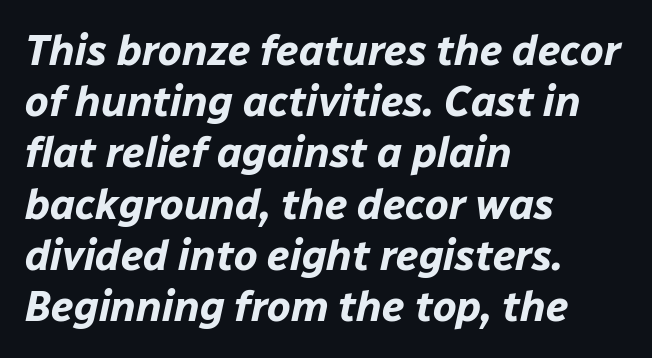
Is this a fixed-width face? No — the glyphs have proportional, varying widths. Students, note that the glyphs here touch the page at normal intervals. The characters look thick and weighty, a clear bold. Posture: slanted. Lines of text with bare space underneath. Every row of glyphs begins at an identical x-position on the left.
